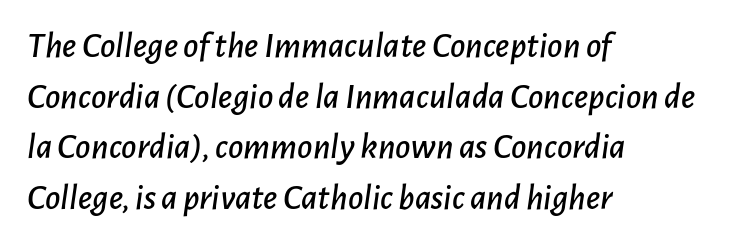
Horizontal alignment here is leftward, the default for most running prose. Type without underlining. Interline gaps are of average width in this sample. Do the characters align in a grid? No, the font is proportional. Honestly, the letter spacing is just normal — you wouldn't notice it.
